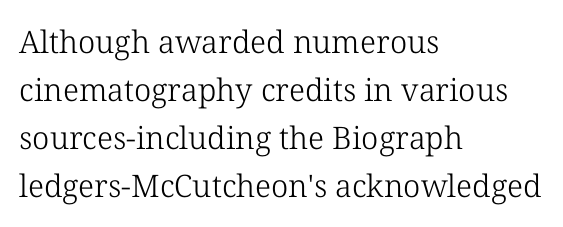
Q: Is the text bold? A: No.
Q: Is the text italic (slanted)? A: No, it is upright.
Q: Is the typeface a serif or a sans-serif typeface? A: Serif.
Q: Is the text underlined? A: No.
Q: How is the paragraph aligned? A: Left-aligned.
Q: Is the spacing between letters normal or unusually wide? A: Normal.
Q: Is the spacing between lines tight, normal or loose? A: Normal.
Q: Width (condensed, normal, or wide)? A: Normal.
Q: Stroke contrast? A: Low.
Q: x-height? A: Medium.
Q: Monospaced? A: No.
